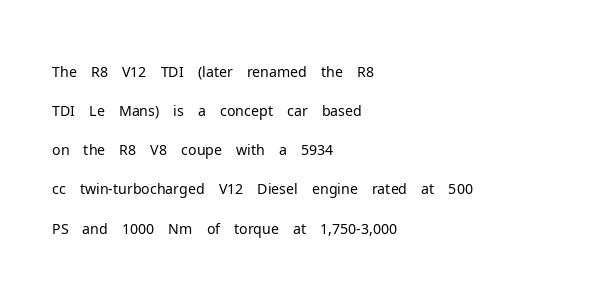
Q: Is the text bold? A: No.
Q: Is the text italic (slanted)? A: No, it is upright.
Q: Is the typeface a serif or a sans-serif typeface? A: Sans-serif.
Q: Is the text underlined? A: No.
Q: How is the paragraph aligned? A: Left-aligned.
Q: Is the spacing between letters normal or unusually wide? A: Normal.
Q: Is the spacing between lines tight, normal or loose? A: Normal.
Q: Width (condensed, normal, or wide)? A: Normal.
Q: Stroke contrast? A: Low.
Q: x-height? A: Medium.
Q: Monospaced? A: No.
